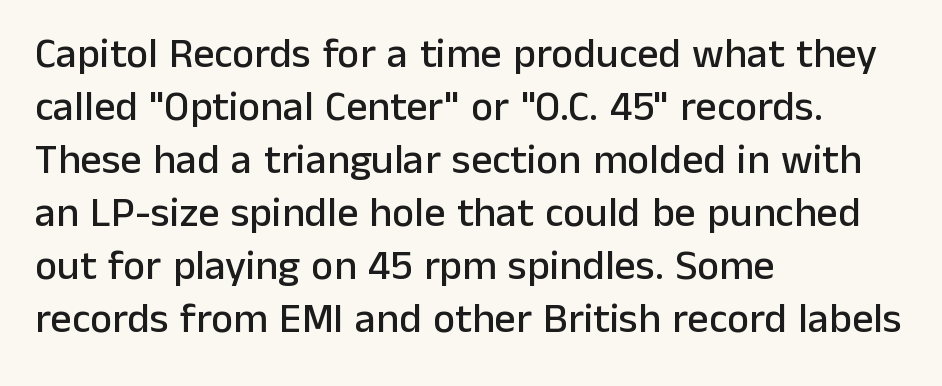
Nothing sits at the stroke ends, so this counts as sans-serif. Nope, not italic — everything's standing straight. The paragraph shown leans on its left margin. The strip under each line holds only bare page. The face used here is rendered with its standard letterfit.
